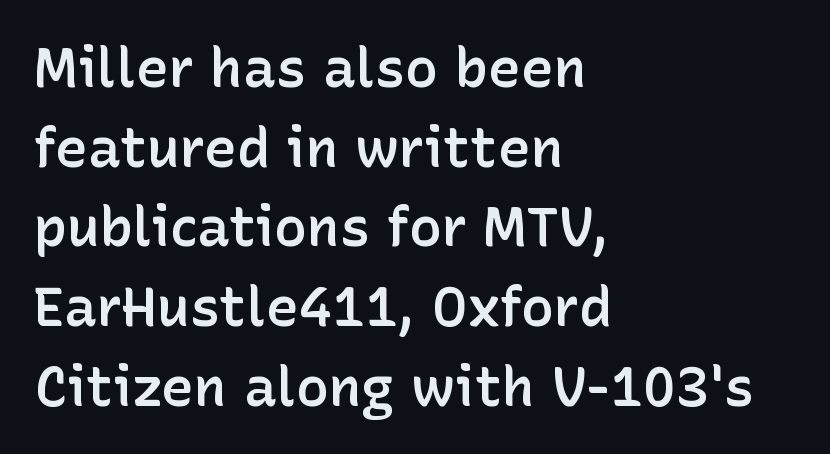
A typesetter would call this proportional, since set widths differ per character. Layout note: lines flush left. A bare baseline throughout the passage. Posture: vertical. The passage shown is typeset with a sans-serif family.
